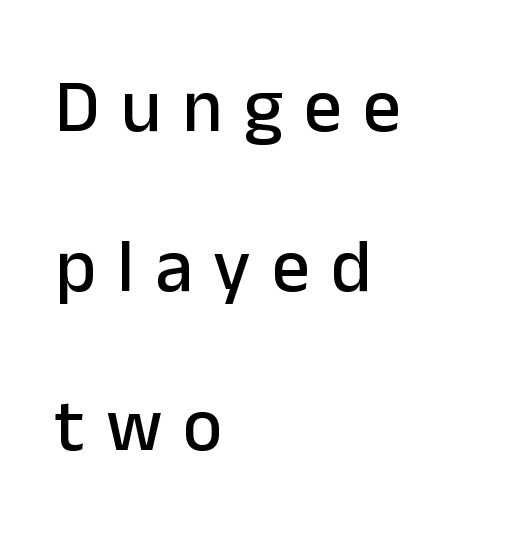
Q: Is the text italic (slanted)? A: No, it is upright.
Q: Is the typeface a serif or a sans-serif typeface? A: Sans-serif.
Q: Is the text underlined? A: No.
Q: How is the paragraph aligned? A: Left-aligned.
Q: Is the spacing between letters normal or unusually wide? A: Unusually wide.
Q: Is the spacing between lines tight, normal or loose? A: Loose.
Q: Width (condensed, normal, or wide)? A: Normal.
Q: Stroke contrast? A: Low.
Q: x-height? A: Medium.
Q: Monospaced? A: No.
